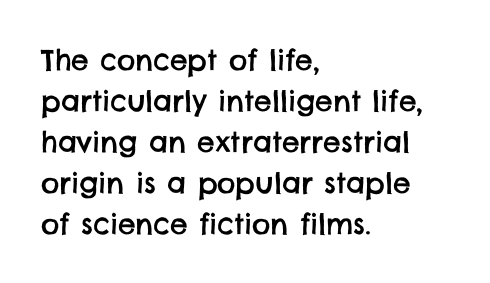
{"serif": "no", "width": "normal", "stroke_contrast": "low", "x_height": "large", "monospaced": "no", "underline": "no", "align": "left", "line_spacing": "normal", "line_spacing_ratio": 1.46, "letter_spacing": "normal", "letter_spacing_em": 0.0, "glyph_px": 28}
